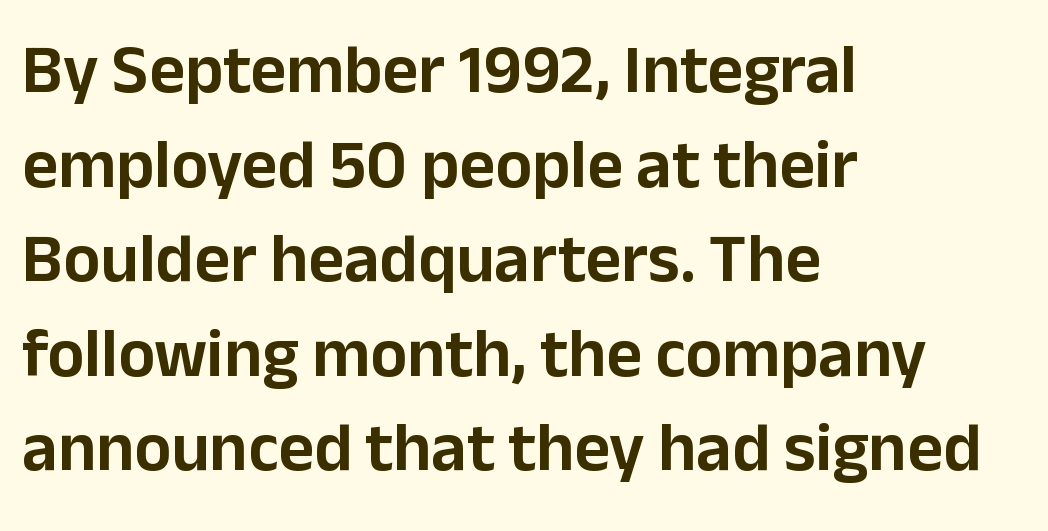
The image shows 69 px sans-serif type, upright; set left-aligned, normal line spacing (1.37x), normal letter spacing, not underlined; low stroke contrast and a medium x-height.
